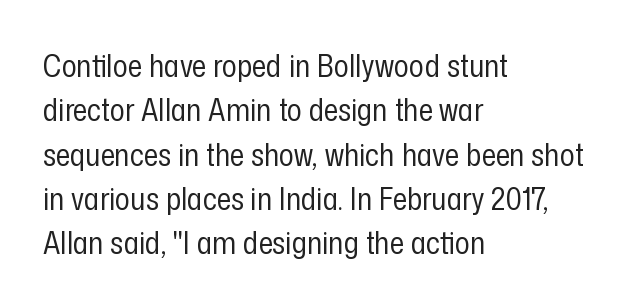
Q: Is the text bold? A: No.
Q: Is the text italic (slanted)? A: No, it is upright.
Q: Is the typeface a serif or a sans-serif typeface? A: Sans-serif.
Q: Is the text underlined? A: No.
Q: How is the paragraph aligned? A: Left-aligned.
Q: Is the spacing between letters normal or unusually wide? A: Normal.
Q: Is the spacing between lines tight, normal or loose? A: Normal.
Q: Width (condensed, normal, or wide)? A: Condensed.
Q: Stroke contrast? A: Low.
Q: x-height? A: Medium.
Q: Monospaced? A: No.
